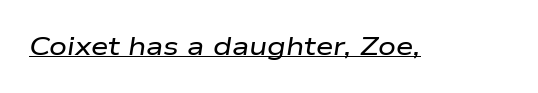
Q: Is the text italic (slanted)? A: Yes, it leans right by about 9 degrees.
Q: Is the text underlined? A: Yes.
Q: Is the spacing between letters normal or unusually wide? A: Normal.
